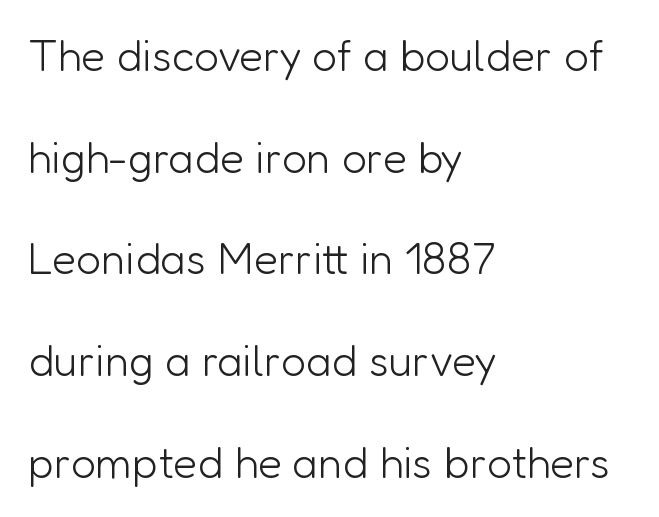
The image shows 44 px light sans-serif type, upright; set left-aligned, loose line spacing (2.31x), normal letter spacing, not underlined; low stroke contrast and a medium x-height.
